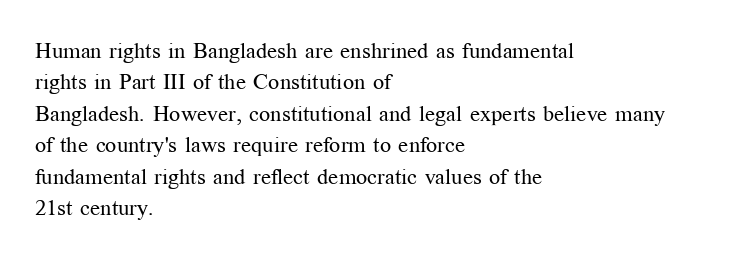
Q: Is the text bold? A: No.
Q: Is the text italic (slanted)? A: No, it is upright.
Q: Is the text underlined? A: No.
Q: How is the paragraph aligned? A: Left-aligned.
Q: Is the spacing between letters normal or unusually wide? A: Normal.
Q: Is the spacing between lines tight, normal or loose? A: Normal.
